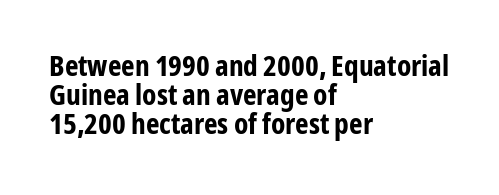
The image shows 29 px bold, condensed sans-serif type, upright; set left-aligned, tight line spacing (1.0x), normal letter spacing, not underlined; low stroke contrast and a medium x-height.
